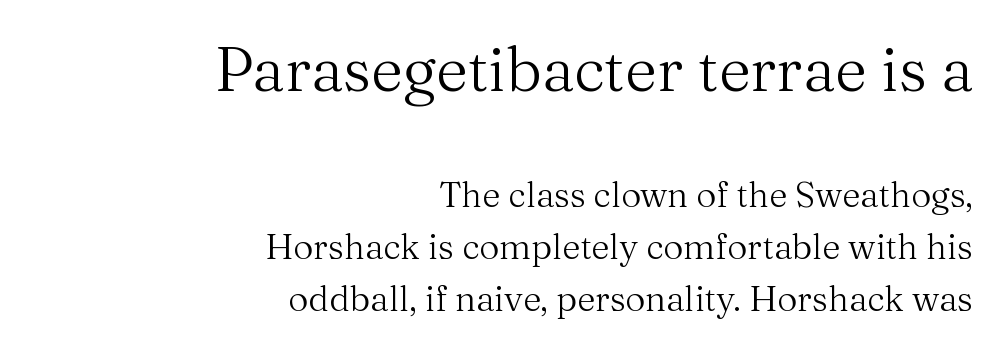
{"serif": "yes", "italic": "no", "bold": "no", "weight": "regular", "width": "normal", "stroke_contrast": "medium", "x_height": "medium", "monospaced": "no", "underline": "no", "align": "right", "line_spacing": "normal", "line_spacing_ratio": 1.49, "letter_spacing": "normal", "letter_spacing_em": 0.0, "larger_block": "first", "size_ratio": 1.77, "glyph_px": 62}
